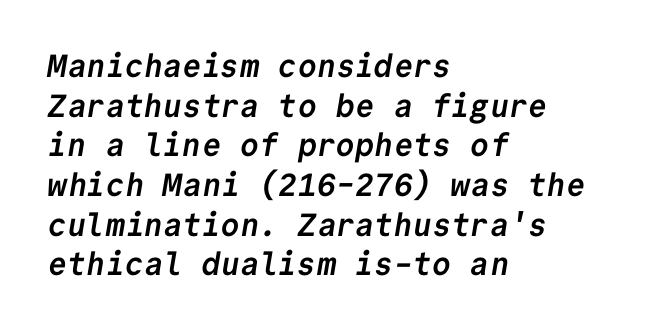
{"serif": "no", "bold": "yes", "weight": "semibold", "width": "normal", "stroke_contrast": "low", "x_height": "medium", "monospaced": "yes", "underline": "no", "align": "left", "line_spacing_ratio": 1.24, "letter_spacing": "normal", "letter_spacing_em": 0.0, "glyph_px": 32}
